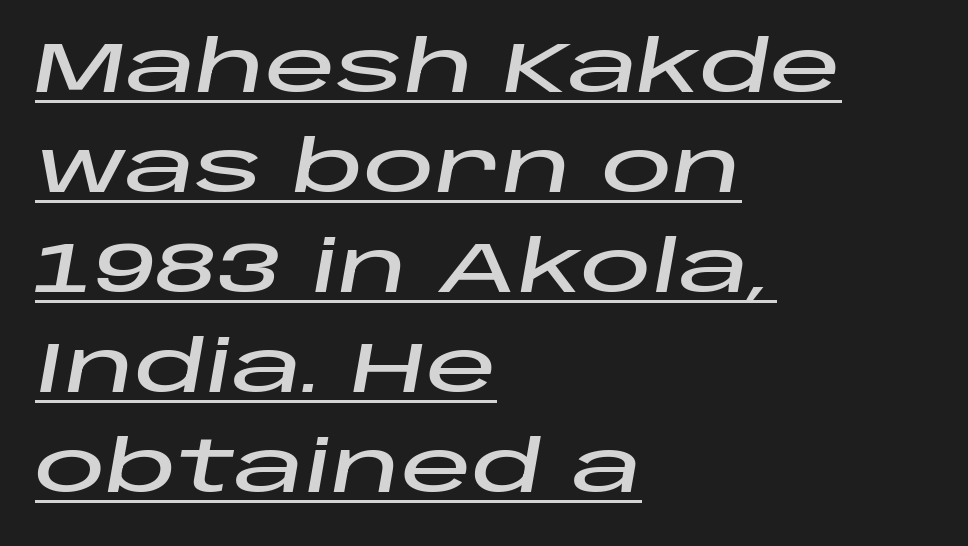
Q: Is the text italic (slanted)? A: Yes, it leans right by about 10 degrees.
Q: Is the text underlined? A: Yes.
Q: How is the paragraph aligned? A: Left-aligned.
Q: Is the spacing between letters normal or unusually wide? A: Normal.
Q: Is the spacing between lines tight, normal or loose? A: Normal.
Q: Width (condensed, normal, or wide)? A: Wide.
Q: Stroke contrast? A: Low.
Q: x-height? A: Large.
Q: Monospaced? A: No.
